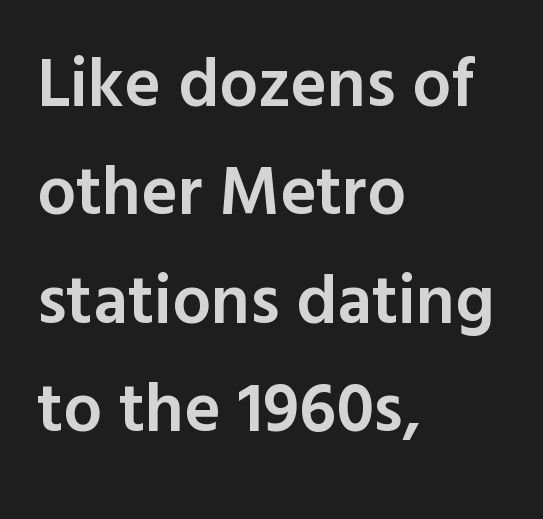
The passage shown is typeset with a sans-serif family. This is the regular roman posture of the typeface. The lines sit at an ordinary, default distance from one another. On the weight axis this lands at semibold, roughly 600. Spacing verdict: proportional, widths tailored to each character. Descender tails drop into unmarked territory.
